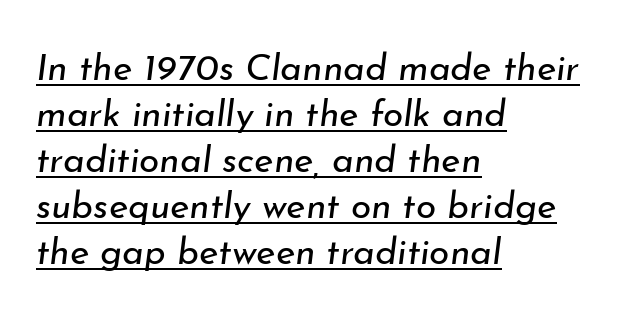
A baseline rule has been typeset under these characters. The passage shown has conventional tracking throughout. This rendering uses left alignment, leaving the right contour irregular. Unbolded letterforms with no extra heft. It's the slanting kind of type.
